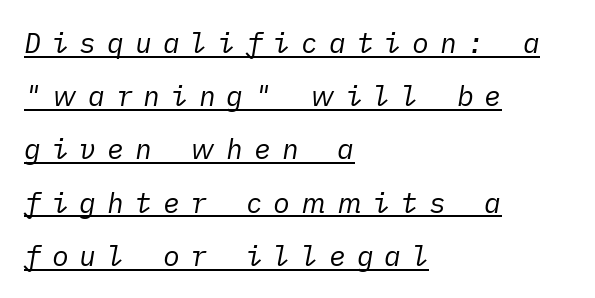
Summary of weight: not heavy and not bold. Someone cranked the tracking dial way up on this one. Does the lettering tilt? It does — this is italic. Alignment: flush left. Glance below the letters and you will spot a drawn line. In terms of leading, this rendering errs on the spacious side.
